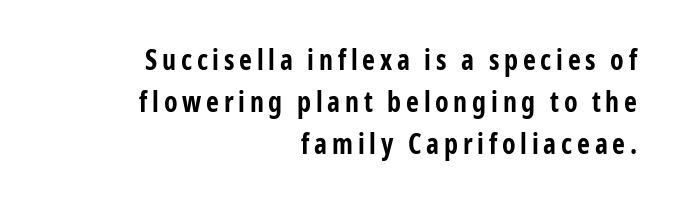
Q: Is the text bold? A: Yes.
Q: Is the text italic (slanted)? A: No, it is upright.
Q: Is the typeface a serif or a sans-serif typeface? A: Sans-serif.
Q: Is the text underlined? A: No.
Q: How is the paragraph aligned? A: Right-aligned.
Q: Is the spacing between lines tight, normal or loose? A: Normal.
Q: Width (condensed, normal, or wide)? A: Condensed.
Q: Stroke contrast? A: Low.
Q: x-height? A: Medium.
Q: Monospaced? A: No.
